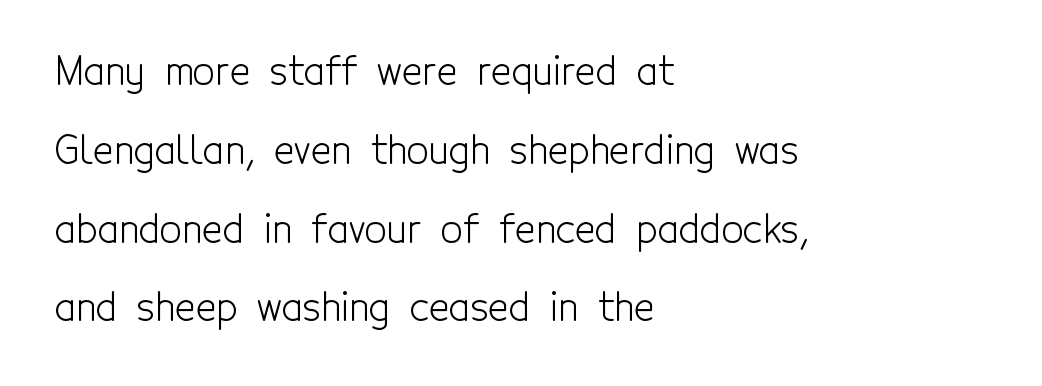
Q: Is the text bold? A: No.
Q: Is the text italic (slanted)? A: No, it is upright.
Q: Is the typeface a serif or a sans-serif typeface? A: Sans-serif.
Q: Is the text underlined? A: No.
Q: How is the paragraph aligned? A: Left-aligned.
Q: Is the spacing between letters normal or unusually wide? A: Normal.
Q: Is the spacing between lines tight, normal or loose? A: Loose.
Q: Width (condensed, normal, or wide)? A: Condensed.
Q: x-height? A: Medium.
Q: Monospaced? A: No.
